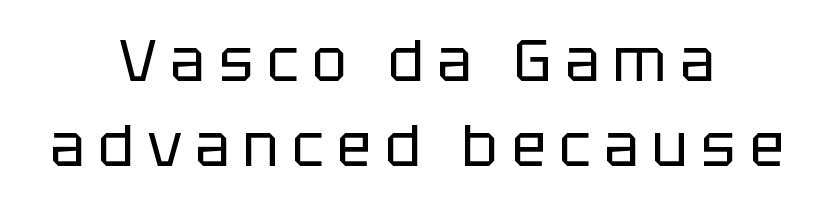
{"serif": "no", "italic": "no", "bold": "no", "weight": "regular", "width": "normal", "stroke_contrast": "low", "x_height": "large", "monospaced": "no", "underline": "no", "align": "center", "line_spacing": "normal", "line_spacing_ratio": 1.46, "letter_spacing": "wide", "letter_spacing_em": 0.23, "glyph_px": 58}
